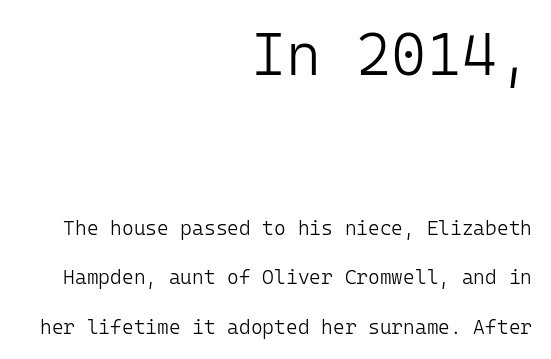
The rag falls on the left side of this text block. Beneath every word, the page is bare. The block of text is sparse from top to bottom, with ample space between rows. The letters march in equal steps, a hallmark of fixed-pitch type. The rendering keeps characters at their native spacing. Typographically, this falls in the sans-serif category.
